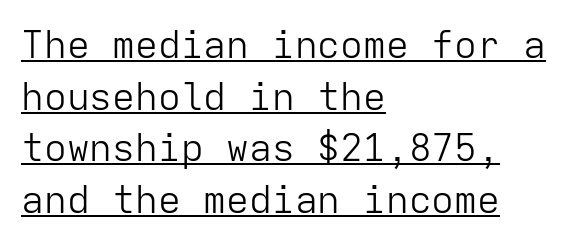
Style check: upright. Glyph-to-glyph distance matches everyday printed text. Weight: not bold — regular or lighter. Each line of the rendering has a horizontal stroke beneath the glyphs. What kind of face is this? One without serifs — a sans.
